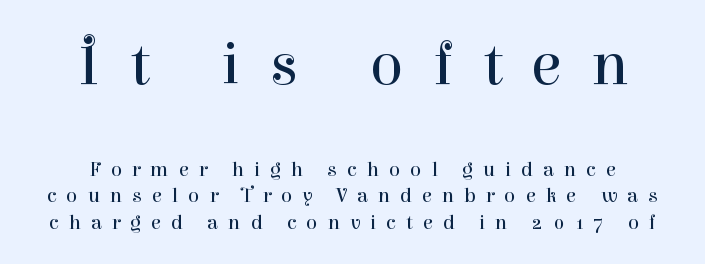
A quiet, ordinary-to-light weight characterises the typeface. One glance says typical: line gaps are just what's usual. The rendering uses natural spacing where letterforms have individual widths. The words here are not underlined. The rendering positions every line midway between the sides. The gaps between neighbouring characters are conspicuously large.
